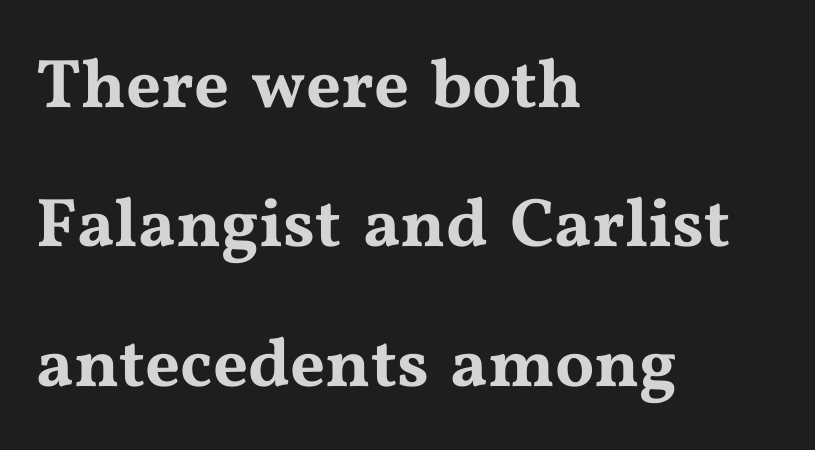
{"serif": "yes", "italic": "no", "width": "wide", "stroke_contrast": "medium", "x_height": "medium", "monospaced": "no", "underline": "no", "align": "left", "line_spacing": "loose", "line_spacing_ratio": 2.02, "letter_spacing": "normal", "letter_spacing_em": 0.0, "glyph_px": 69}
